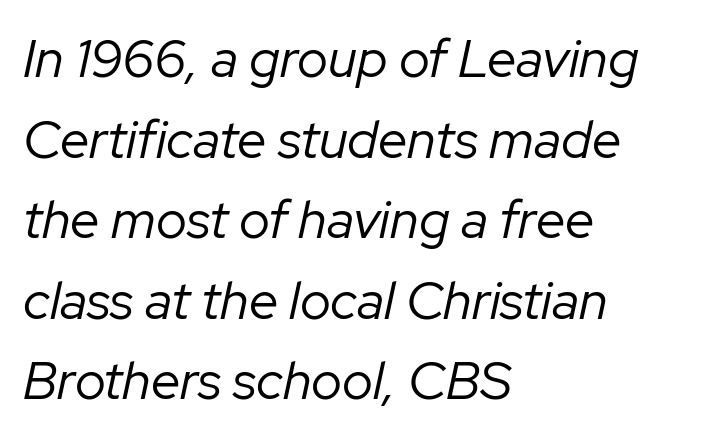
{"italic": "yes", "lean": "right", "slant_degrees": 12, "bold": "no", "weight": "regular", "width": "normal", "stroke_contrast": "low", "x_height": "medium", "monospaced": "no", "underline": "no", "align": "left", "line_spacing": "normal", "line_spacing_ratio": 1.52, "letter_spacing": "normal", "letter_spacing_em": 0.0, "glyph_px": 53}
